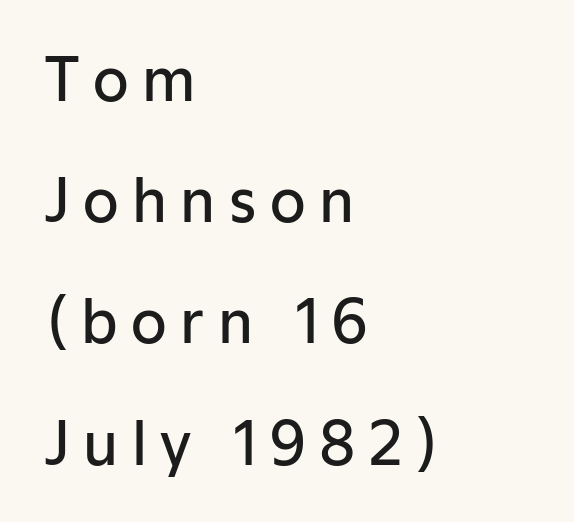
Looks like regular typesetting: each glyph gets only the width it needs. Left-aligned paragraph, ragged on the right. Clear beneath every line of the passage. Quick note: interline space is abundant. The specimen reads as upright at a glance.
